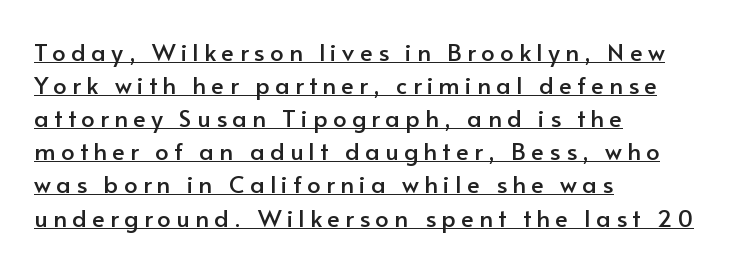
Somebody hit Ctrl+U on this one — the words are underlined. In terms of leading, this rendering sits right in the middle. Between one letter and the next there's a generous, obvious gap. The typesetter chose a ragged-right arrangement here.
